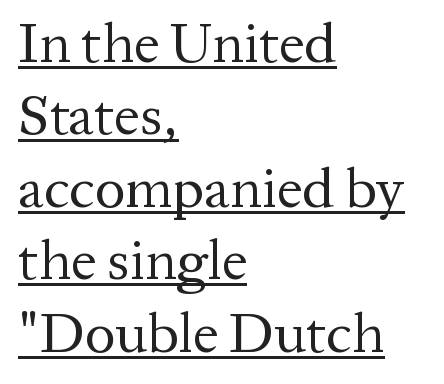
The image shows 57 px regular-weight serif type, upright; set left-aligned, normal line spacing (1.27x), normal letter spacing, underlined; medium stroke contrast and a medium x-height.
